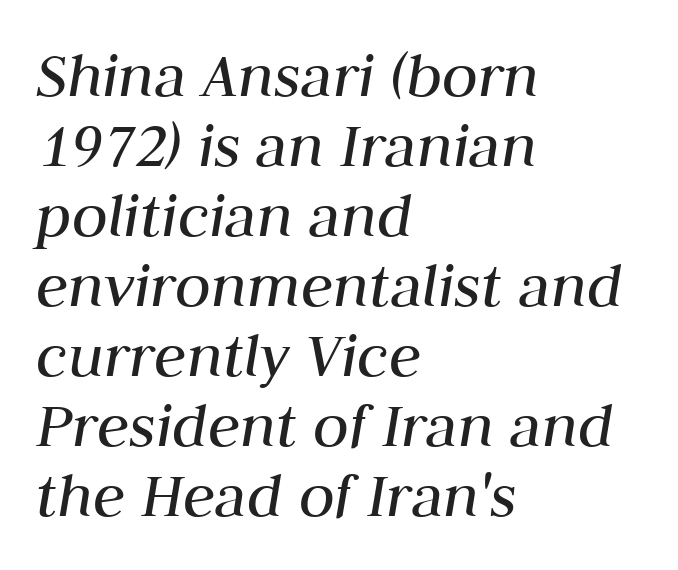
Q: Is the text bold? A: No.
Q: Is the text italic (slanted)? A: Yes, it leans right by about 10 degrees.
Q: Is the text underlined? A: No.
Q: How is the paragraph aligned? A: Left-aligned.
Q: Is the spacing between letters normal or unusually wide? A: Normal.
Q: Is the spacing between lines tight, normal or loose? A: Tight.
Q: Width (condensed, normal, or wide)? A: Normal.
Q: Stroke contrast? A: Medium.
Q: x-height? A: Medium.
Q: Monospaced? A: No.
